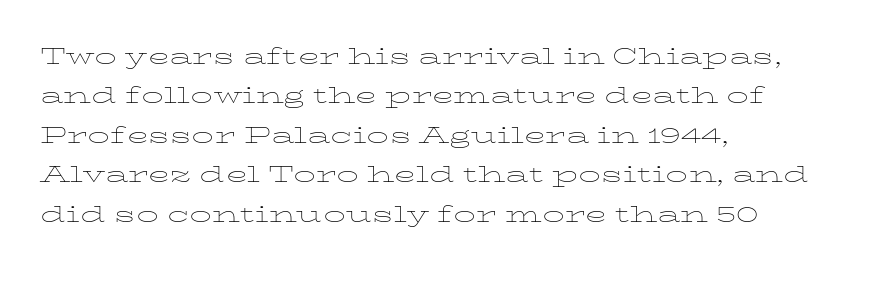
Q: Is the text bold? A: No.
Q: Is the text italic (slanted)? A: No, it is upright.
Q: Is the text underlined? A: No.
Q: How is the paragraph aligned? A: Left-aligned.
Q: Is the spacing between letters normal or unusually wide? A: Normal.
Q: Is the spacing between lines tight, normal or loose? A: Normal.
Q: Width (condensed, normal, or wide)? A: Wide.
Q: Stroke contrast? A: Low.
Q: x-height? A: Medium.
Q: Monospaced? A: No.
